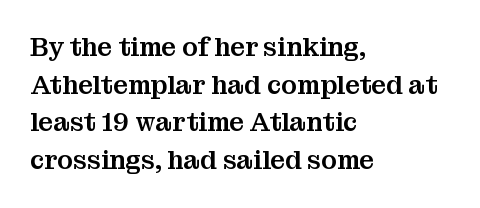
{"italic": "no", "underline": "no", "align": "left", "line_spacing": "normal", "line_spacing_ratio": 1.45, "letter_spacing": "normal", "letter_spacing_em": 0.0, "glyph_px": 26}
